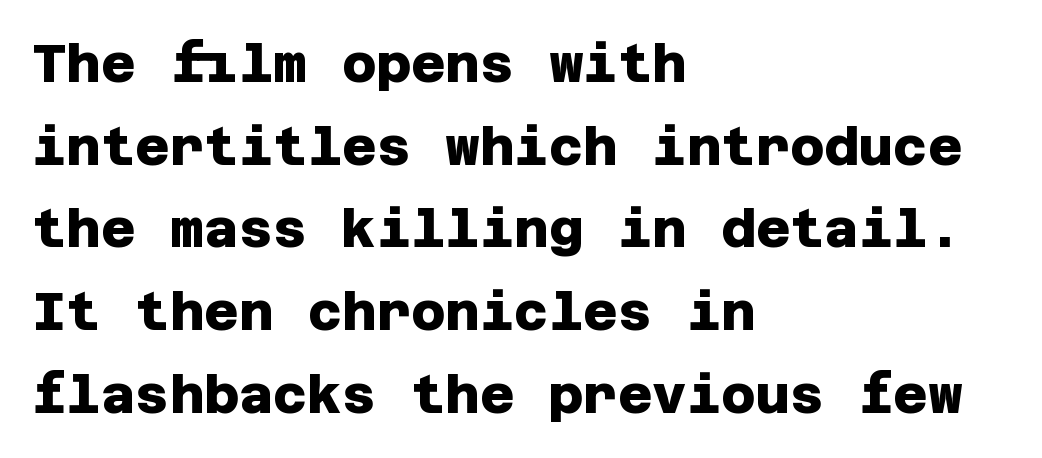
Q: Is the text bold? A: Yes.
Q: Is the typeface a serif or a sans-serif typeface? A: Sans-serif.
Q: Is the text underlined? A: No.
Q: How is the paragraph aligned? A: Left-aligned.
Q: Is the spacing between letters normal or unusually wide? A: Normal.
Q: Is the spacing between lines tight, normal or loose? A: Normal.
Q: Width (condensed, normal, or wide)? A: Normal.
Q: Stroke contrast? A: Low.
Q: x-height? A: Large.
